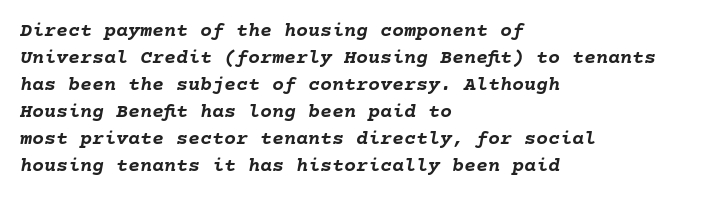
Letters rest on an invisible, unmarked baseline. Each glyph is drawn with heavy, bold strokes. Is the type slanted? Yes — the strokes lean at a clear angle. Quick note: interline space is typical.
